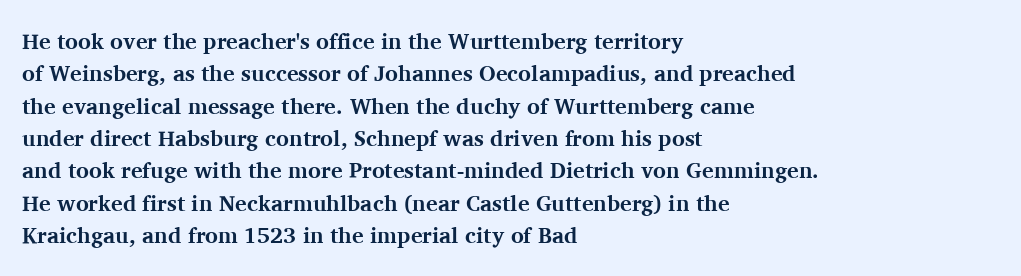
The image shows 22 px bold type, upright; set left-aligned, normal line spacing (1.47x), normal letter spacing, not underlined.
